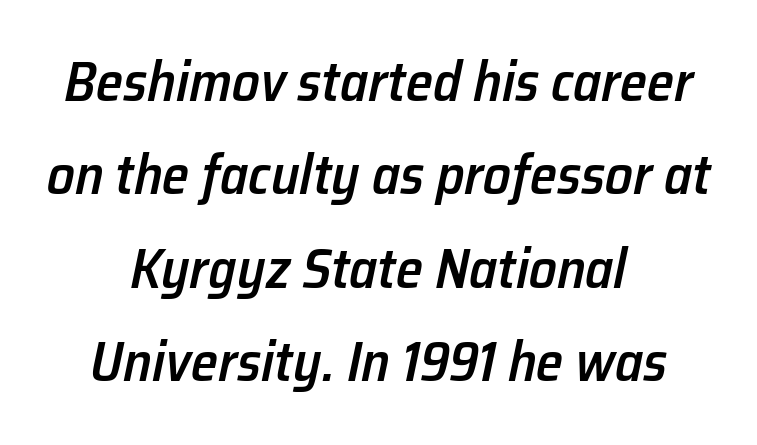
Q: Is the text bold? A: Semi-bold.
Q: Is the text italic (slanted)? A: Yes, it leans right by about 12 degrees.
Q: Is the text underlined? A: No.
Q: How is the paragraph aligned? A: Centered.
Q: Is the spacing between letters normal or unusually wide? A: Normal.
Q: Is the spacing between lines tight, normal or loose? A: Normal.
Q: Width (condensed, normal, or wide)? A: Normal.
Q: Stroke contrast? A: Low.
Q: x-height? A: Medium.
Q: Monospaced? A: No.
